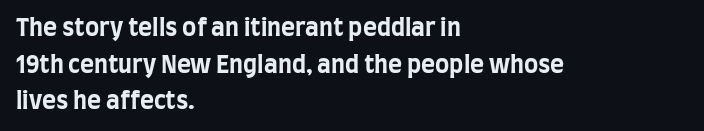
Q: Is the text bold? A: Yes.
Q: Is the text italic (slanted)? A: No, it is upright.
Q: Is the text underlined? A: No.
Q: How is the paragraph aligned? A: Left-aligned.
Q: Is the spacing between letters normal or unusually wide? A: Normal.
Q: Is the spacing between lines tight, normal or loose? A: Normal.
